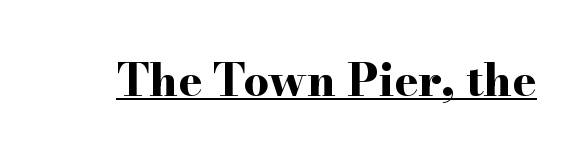
Q: Is the text bold? A: Yes.
Q: Is the text italic (slanted)? A: No, it is upright.
Q: Is the typeface a serif or a sans-serif typeface? A: Serif.
Q: Is the text underlined? A: Yes.
Q: Is the spacing between letters normal or unusually wide? A: Normal.
Q: Width (condensed, normal, or wide)? A: Wide.
Q: Stroke contrast? A: High.
Q: x-height? A: Small.
Q: Monospaced? A: No.
